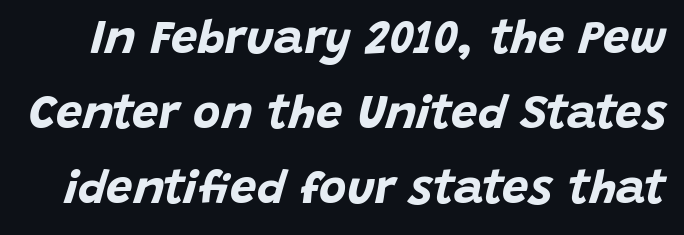
Q: Is the text bold? A: Yes.
Q: Is the text italic (slanted)? A: Yes, it leans right by about 15 degrees.
Q: Is the text underlined? A: No.
Q: Is the spacing between letters normal or unusually wide? A: Normal.
Q: Is the spacing between lines tight, normal or loose? A: Normal.
Q: Width (condensed, normal, or wide)? A: Normal.
Q: Stroke contrast? A: Low.
Q: x-height? A: Large.
Q: Monospaced? A: No.
